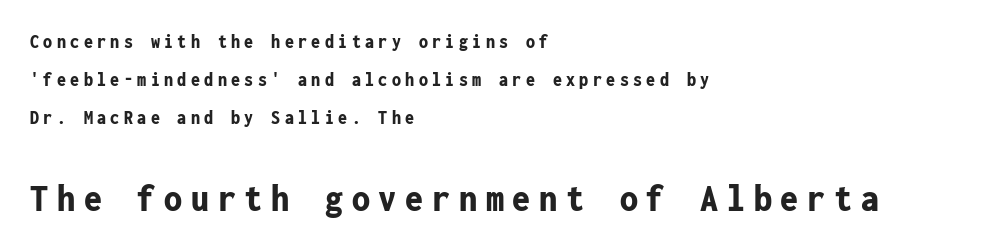
Decoration check: the copy has no underline. These lines are rendered in a fixed-pitch font. How would I describe the line gaps? Wide and relaxed. Horizontally, the lines are justified to the leading edge only.
